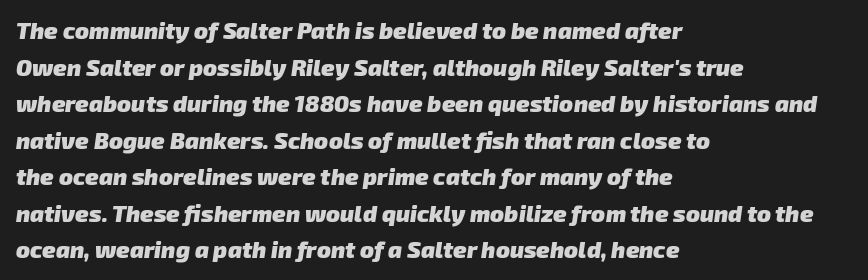
{"bold": "yes", "underline": "no", "align": "left", "line_spacing": "normal", "line_spacing_ratio": 1.59, "letter_spacing": "normal", "letter_spacing_em": 0.0, "glyph_px": 23}
